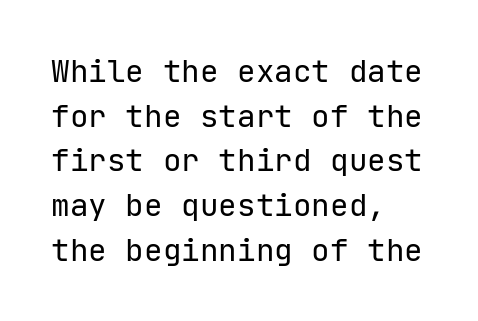
The image shows 31 px regular-weight sans-serif type, upright, monospaced; set left-aligned, normal line spacing (1.44x), normal letter spacing, not underlined; low stroke contrast and a medium x-height.
